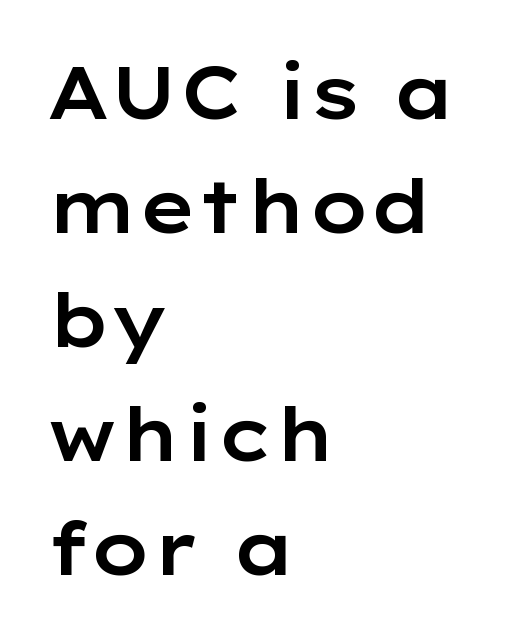
Q: Is the text italic (slanted)? A: No, it is upright.
Q: Is the typeface a serif or a sans-serif typeface? A: Sans-serif.
Q: Is the text underlined? A: No.
Q: How is the paragraph aligned? A: Left-aligned.
Q: Is the spacing between letters normal or unusually wide? A: Normal.
Q: Is the spacing between lines tight, normal or loose? A: Normal.
Q: Width (condensed, normal, or wide)? A: Wide.
Q: Stroke contrast? A: Low.
Q: x-height? A: Medium.
Q: Monospaced? A: No.
